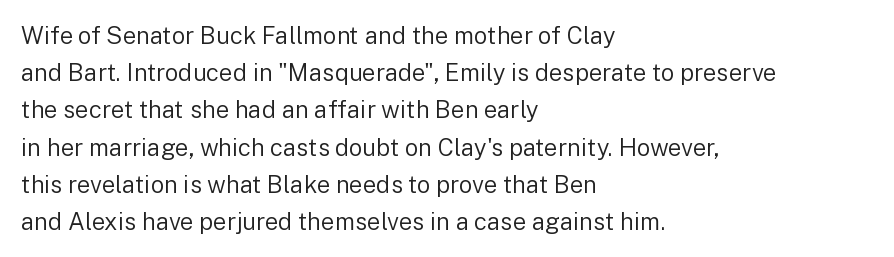
Ordinary non-slanted type is in use. This sample uses plain, unmodified letter spacing. Has an underline been added? It has not. The designer left line spacing at the default. The cut favours lightness, reaching ordinary text weight at its darkest. Layout note: lines flush left.
